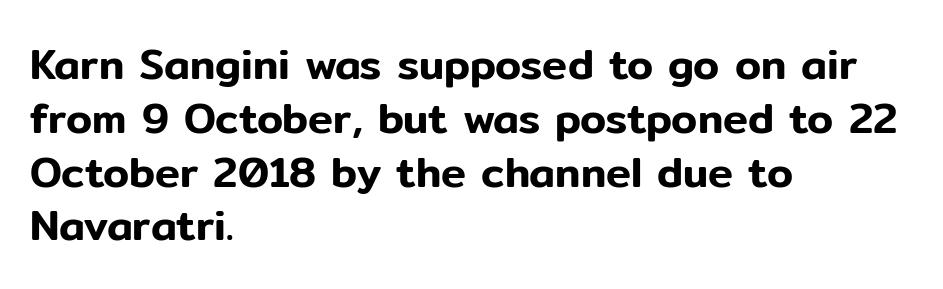
Q: Is the text italic (slanted)? A: No, it is upright.
Q: Is the typeface a serif or a sans-serif typeface? A: Sans-serif.
Q: Is the text underlined? A: No.
Q: How is the paragraph aligned? A: Left-aligned.
Q: Is the spacing between letters normal or unusually wide? A: Normal.
Q: Is the spacing between lines tight, normal or loose? A: Normal.
Q: Width (condensed, normal, or wide)? A: Normal.
Q: Stroke contrast? A: Low.
Q: x-height? A: Medium.
Q: Monospaced? A: No.
